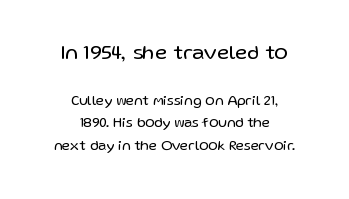
The typeface has the unassuming heft of standard copy or less. Ascenders rise straight up at ninety degrees. Note: larger setting up top, smaller setting below. Notice how the passage keeps no hard edge, just a central spine. Quick note: underline off. Here the glyphs are tracked normally, forming tight word shapes.
